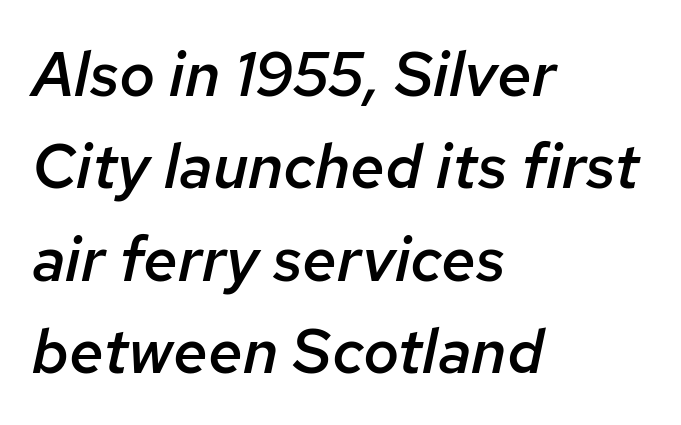
The gaps between neighbouring characters are ordinary and unremarkable. When letters slant like this, we call the style italic. Each row of text sits above clean, open space. A classic flush-left, rag-right setting is used for this passage. The strokes are fattened partway — semibold, not bold.
